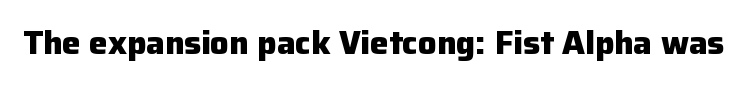
The image shows 33 px heavy sans-serif type, upright; set normal letter spacing, not underlined; low stroke contrast and a medium x-height.
